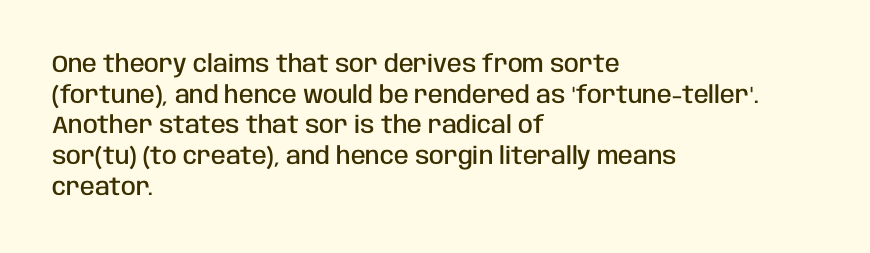
The image shows 24 px text type, upright; set left-aligned, normal line spacing (1.28x), normal letter spacing, not underlined.
